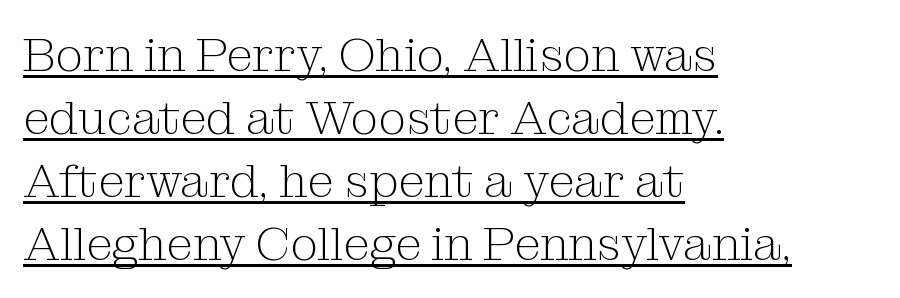
The rag falls on the right side of this text block. Leading: standard. Is the letter spacing exaggerated? No — it looks like the ordinary default. Compared with undecorated copy, this sample adds a rule below the words. The letters carry serifs — small finishing strokes at the ends of their stems.
